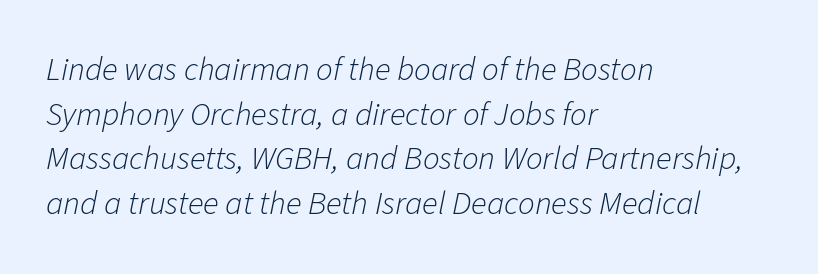
Q: Is the text bold? A: No.
Q: Is the text italic (slanted)? A: Yes, it leans right by about 11 degrees.
Q: Is the text underlined? A: No.
Q: How is the paragraph aligned? A: Left-aligned.
Q: Is the spacing between letters normal or unusually wide? A: Normal.
Q: Is the spacing between lines tight, normal or loose? A: Normal.
Q: Width (condensed, normal, or wide)? A: Normal.
Q: Stroke contrast? A: Low.
Q: x-height? A: Medium.
Q: Monospaced? A: No.
